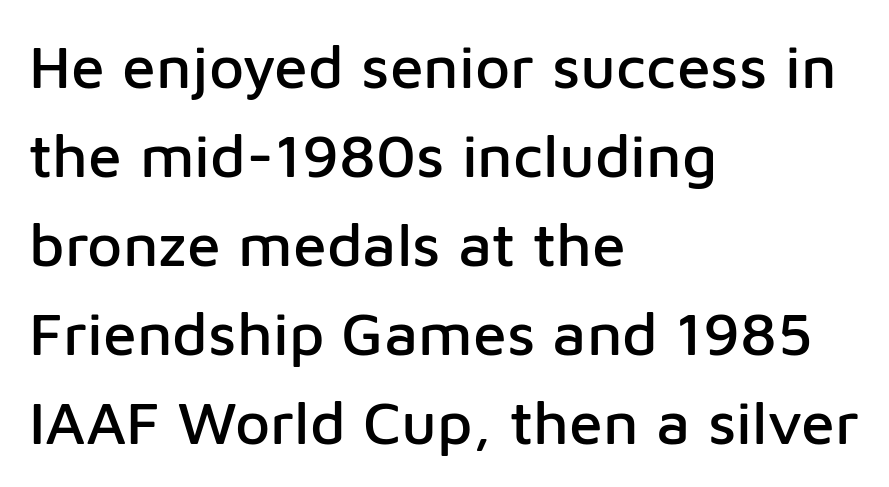
The image shows 61 px sans-serif type, upright; set left-aligned, normal line spacing (1.46x), normal letter spacing, not underlined; low stroke contrast and a medium x-height.
